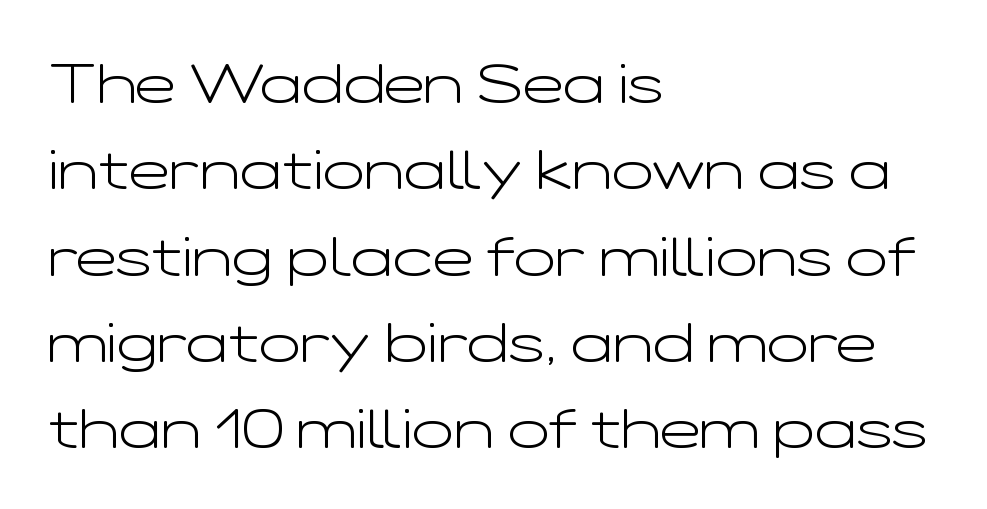
Q: Is the text bold? A: No.
Q: Is the text italic (slanted)? A: No, it is upright.
Q: Is the typeface a serif or a sans-serif typeface? A: Sans-serif.
Q: Is the text underlined? A: No.
Q: How is the paragraph aligned? A: Left-aligned.
Q: Is the spacing between letters normal or unusually wide? A: Normal.
Q: Is the spacing between lines tight, normal or loose? A: Normal.
Q: Width (condensed, normal, or wide)? A: Wide.
Q: Stroke contrast? A: Low.
Q: x-height? A: Medium.
Q: Monospaced? A: No.
